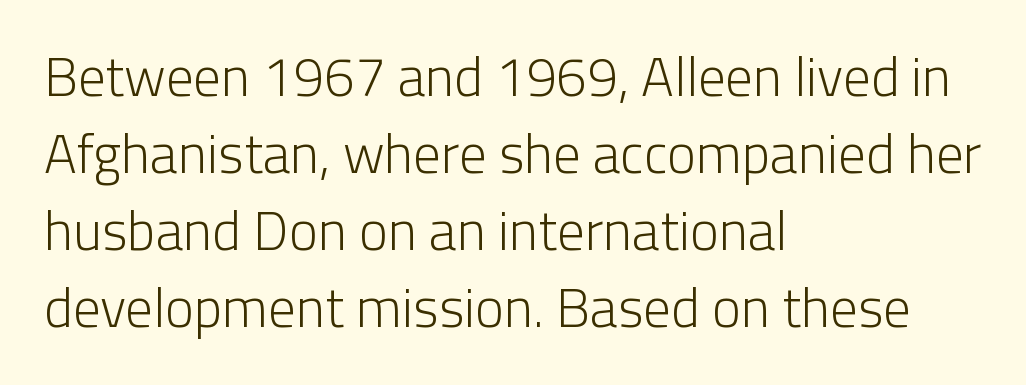
Q: Is the text bold? A: No.
Q: Is the text italic (slanted)? A: No, it is upright.
Q: Is the typeface a serif or a sans-serif typeface? A: Sans-serif.
Q: Is the text underlined? A: No.
Q: How is the paragraph aligned? A: Left-aligned.
Q: Is the spacing between letters normal or unusually wide? A: Normal.
Q: Is the spacing between lines tight, normal or loose? A: Normal.
Q: Width (condensed, normal, or wide)? A: Normal.
Q: Stroke contrast? A: Low.
Q: x-height? A: Medium.
Q: Monospaced? A: No.
